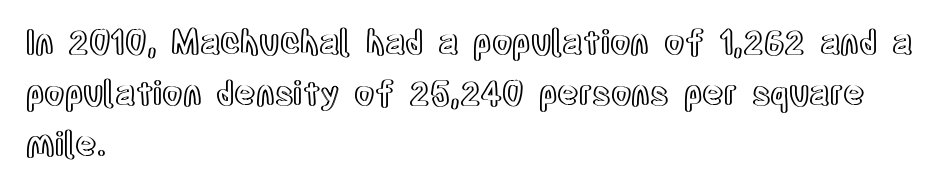
{"italic": "no", "width": "condensed", "x_height": "large", "monospaced": "no", "underline": "no", "align": "left", "line_spacing": "normal", "line_spacing_ratio": 1.54, "letter_spacing": "normal", "letter_spacing_em": 0.0, "glyph_px": 33}
